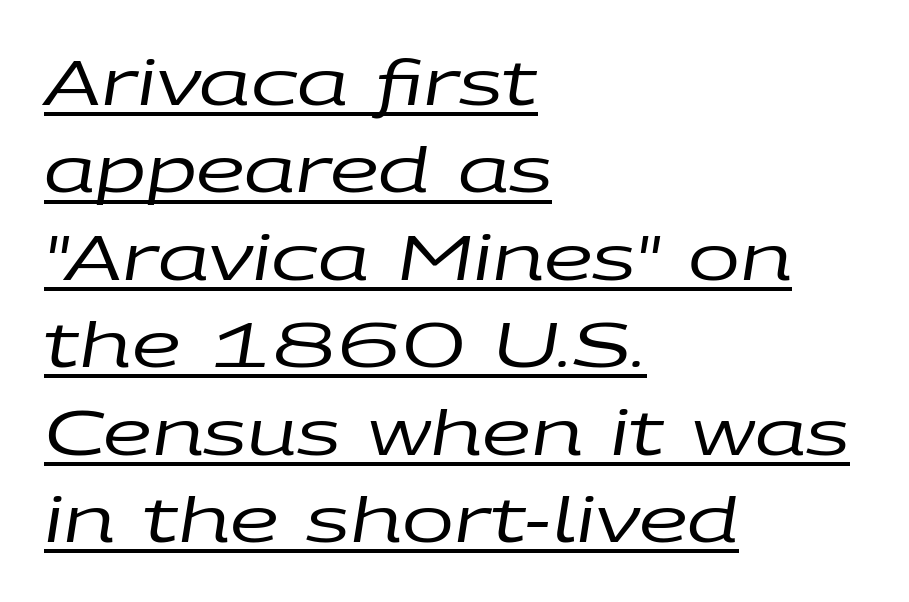
The gaps between neighbouring characters are ordinary and unremarkable. In designer terms, the underline attribute is active on this setting. Think of a printed novel: that variable character pitch is what you see here. Line beginnings align vertically; line endings do not. Bold? No — there's no thickening of the strokes.
